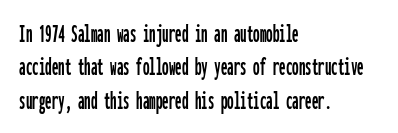
{"italic": "no", "underline": "no", "align": "left", "line_spacing": "normal", "line_spacing_ratio": 1.28, "letter_spacing": "normal", "letter_spacing_em": 0.0, "glyph_px": 26}
